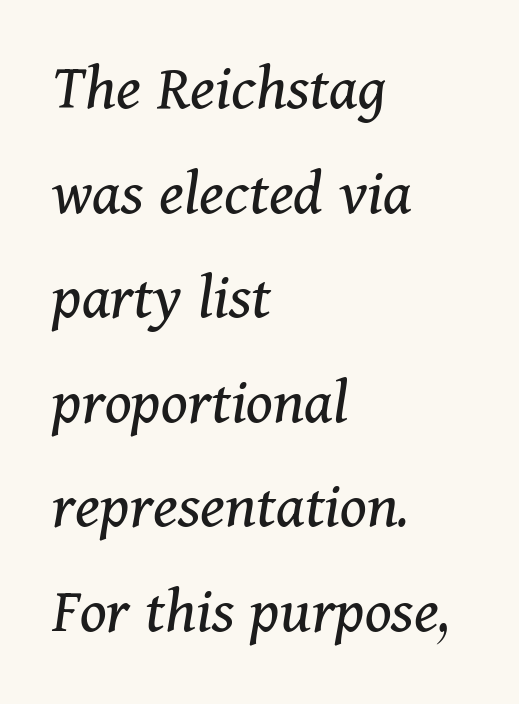
The image shows 67 px regular-weight serif type, italic (leaning right); set left-aligned, normal line spacing (1.56x), normal letter spacing, not underlined; medium stroke contrast and a medium x-height.
